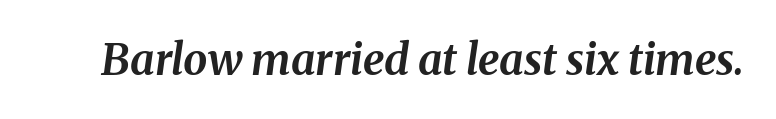
The passage shown leans; its letterforms are oblique. The letters advance in unequal steps, a hallmark of proportional type. Check the space under the baseline: it is left empty. A dark, heavy texture on the line: the type is bold. The gaps between neighbouring characters are ordinary and unremarkable.
